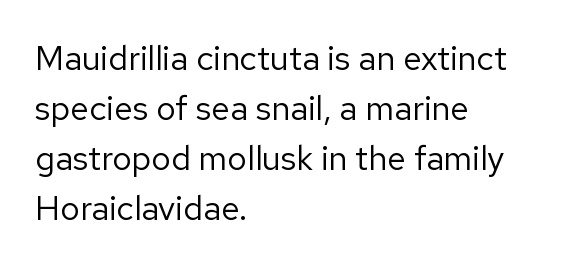
Nope, no serifs anywhere on these letters. Leading: standard. The string is rendered with underlining switched off. Here the designer chose a conventional face with non-uniform glyph widths. No extra ink here — the face is not bold. The letters sit at their default tracking, neither squeezed nor spread.
